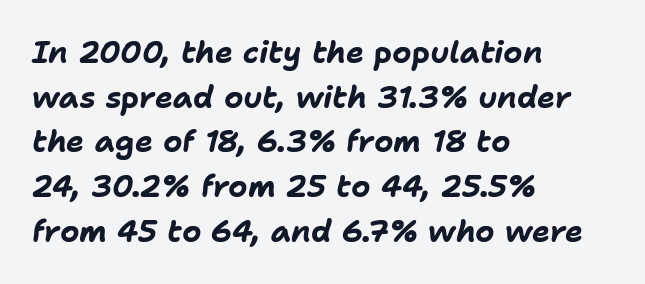
The image shows 30 px bold type, italic (leaning right); set left-aligned, normal line spacing (1.49x), normal letter spacing, not underlined; low stroke contrast and a medium x-height.
